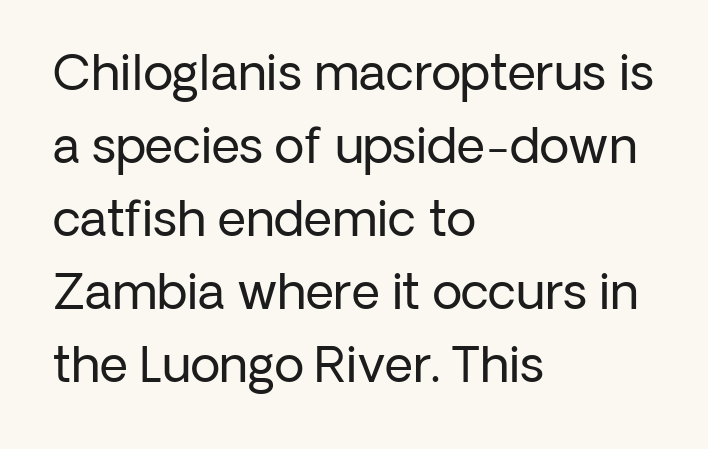
Q: Is the text bold? A: No.
Q: Is the text italic (slanted)? A: No, it is upright.
Q: Is the typeface a serif or a sans-serif typeface? A: Sans-serif.
Q: Is the text underlined? A: No.
Q: How is the paragraph aligned? A: Left-aligned.
Q: Is the spacing between letters normal or unusually wide? A: Normal.
Q: Is the spacing between lines tight, normal or loose? A: Normal.
Q: Width (condensed, normal, or wide)? A: Normal.
Q: Stroke contrast? A: Low.
Q: x-height? A: Medium.
Q: Monospaced? A: No.
